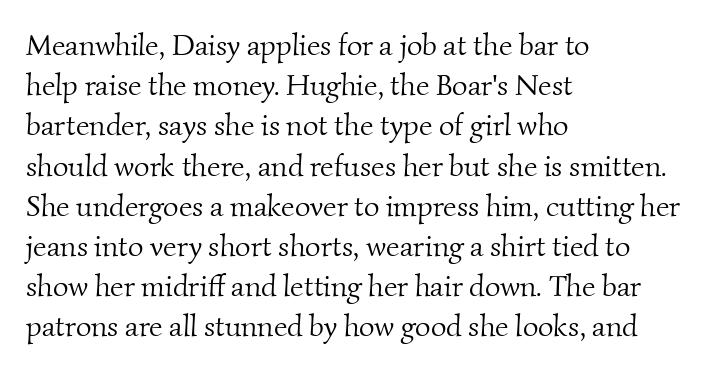
{"serif": "yes", "bold": "no", "weight": "light", "width": "normal", "stroke_contrast": "medium", "x_height": "small", "monospaced": "no", "underline": "no", "align": "left", "line_spacing": "normal", "line_spacing_ratio": 1.34, "letter_spacing": "normal", "letter_spacing_em": 0.0, "glyph_px": 30}
